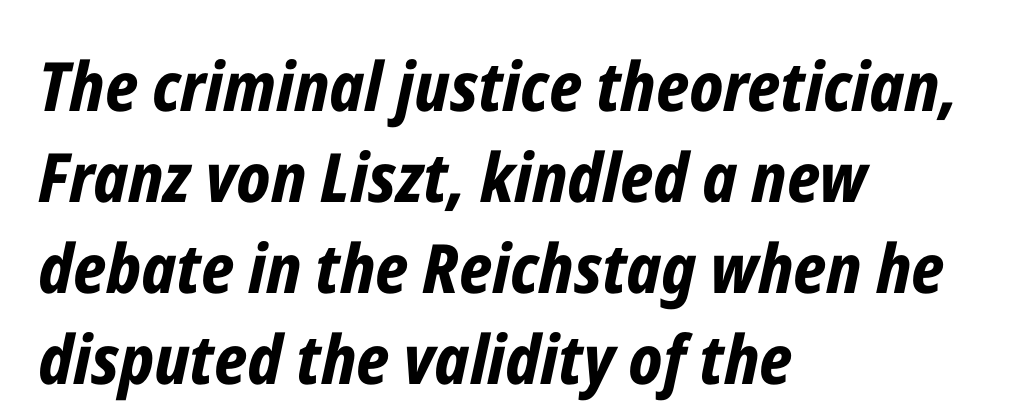
The letters are bold, with thick, heavy strokes. Descenders hang freely into open space. Here the designer chose a conventional face with non-uniform glyph widths. The type is set solid horizontally, with unmodified tracking. Does the lettering tilt? It does — this is italic.
